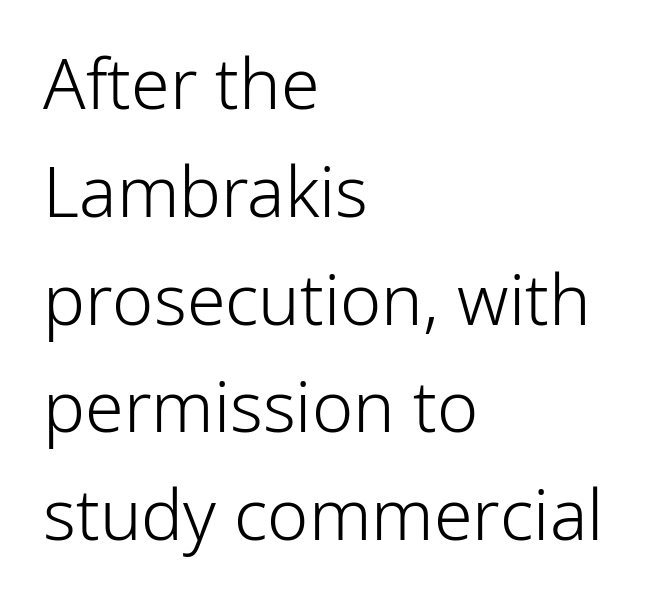
Q: Is the text bold? A: No.
Q: Is the text italic (slanted)? A: No, it is upright.
Q: Is the typeface a serif or a sans-serif typeface? A: Sans-serif.
Q: Is the text underlined? A: No.
Q: How is the paragraph aligned? A: Left-aligned.
Q: Is the spacing between letters normal or unusually wide? A: Normal.
Q: Is the spacing between lines tight, normal or loose? A: Normal.
Q: Width (condensed, normal, or wide)? A: Normal.
Q: Stroke contrast? A: Low.
Q: x-height? A: Medium.
Q: Monospaced? A: No.
